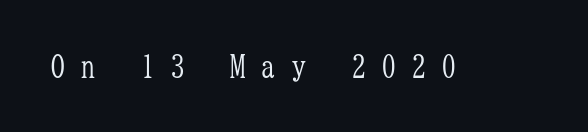
{"serif": "yes", "italic": "no", "bold": "no", "weight": "light", "width": "condensed", "stroke_contrast": "low", "x_height": "medium", "monospaced": "yes", "underline": "no", "letter_spacing": "wide", "letter_spacing_em": 0.47, "glyph_px": 31}
